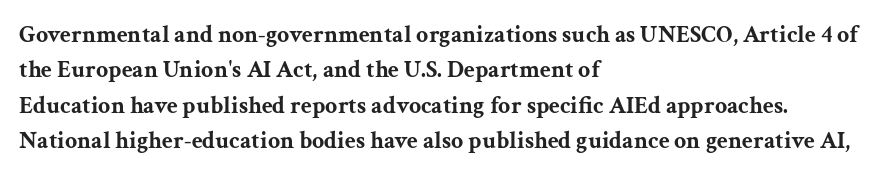
{"italic": "no", "bold": "yes", "underline": "no", "align": "left", "line_spacing": "normal", "line_spacing_ratio": 1.47, "letter_spacing": "normal", "letter_spacing_em": 0.0, "glyph_px": 24}
